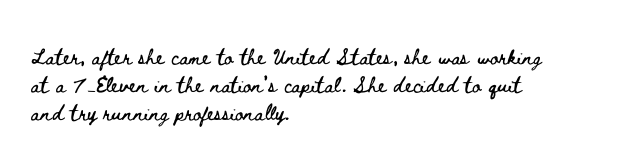
If you drew a ruler down the left edge, every line would touch it. Underlining? Definitely not there. Rows of type keep a routine distance in the vertical direction. Observe the ordinary spacing: letters are neighbours, not strangers.
